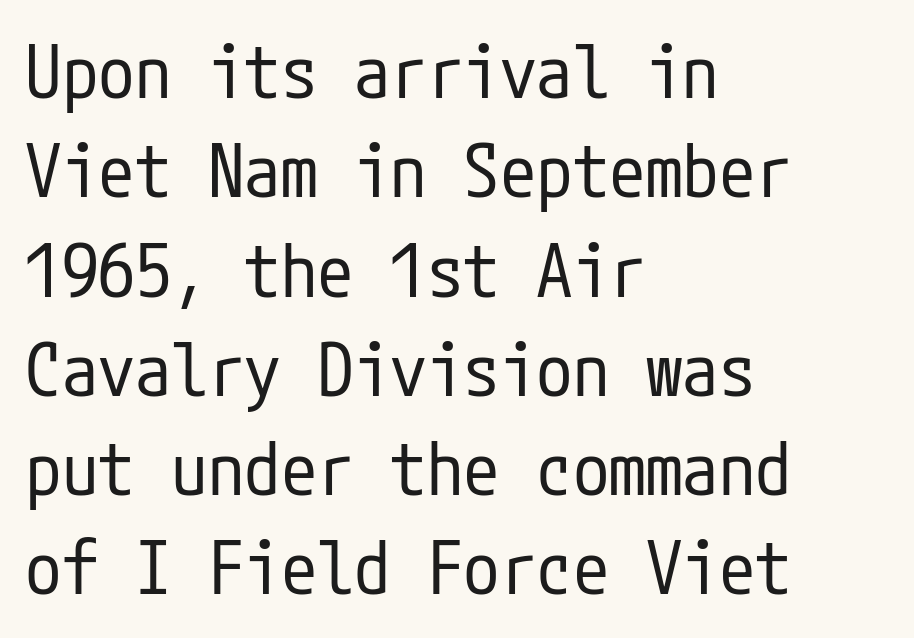
Q: Is the text bold? A: No.
Q: Is the text italic (slanted)? A: No, it is upright.
Q: Is the typeface a serif or a sans-serif typeface? A: Sans-serif.
Q: Is the text underlined? A: No.
Q: How is the paragraph aligned? A: Left-aligned.
Q: Is the spacing between letters normal or unusually wide? A: Normal.
Q: Is the spacing between lines tight, normal or loose? A: Normal.
Q: Width (condensed, normal, or wide)? A: Condensed.
Q: Stroke contrast? A: Low.
Q: x-height? A: Medium.
